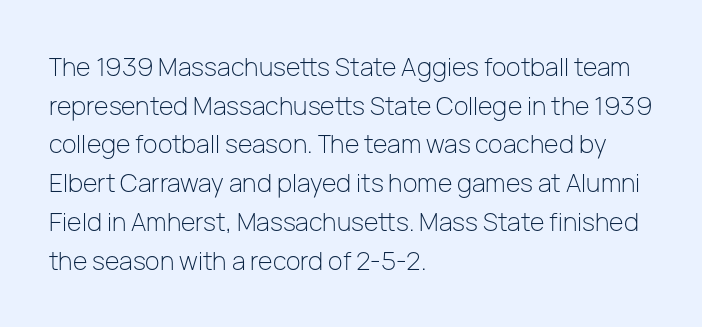
The image shows 25 px text type, upright; set left-aligned, normal line spacing (1.55x), normal letter spacing, not underlined.
